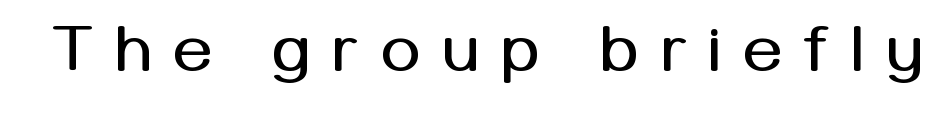
{"serif": "no", "italic": "no", "width": "normal", "stroke_contrast": "medium", "x_height": "medium", "monospaced": "no", "underline": "no", "letter_spacing": "wide", "letter_spacing_em": 0.34, "glyph_px": 66}
